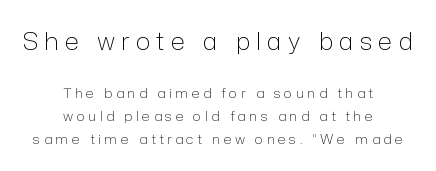
Q: Is the text bold? A: No.
Q: Is the text italic (slanted)? A: No, it is upright.
Q: Is the text underlined? A: No.
Q: How is the paragraph aligned? A: Centered.
Q: Is the spacing between letters normal or unusually wide? A: Unusually wide.
Q: Is the spacing between lines tight, normal or loose? A: Normal.
Q: Which block of text is set in a larger size, the first (top) or the second (bottom)? A: The first (top) one.
